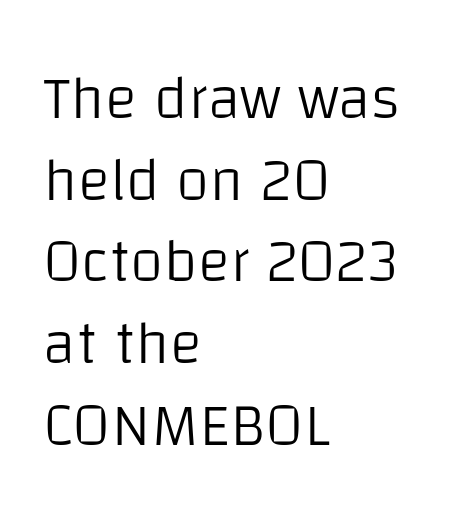
The image shows 61 px light sans-serif type, upright; set left-aligned, normal line spacing (1.34x), normal letter spacing, not underlined; low stroke contrast and a large x-height.
